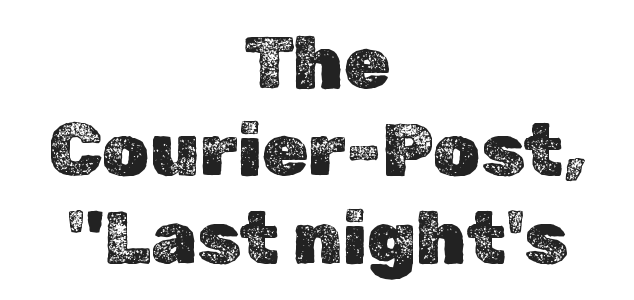
The typography opts for an upright posture over an oblique one. Is the letter spacing exaggerated? No — it looks like the ordinary default. The zone under the glyphs is completely vacant. The rag falls on both sides of this text block equally.
